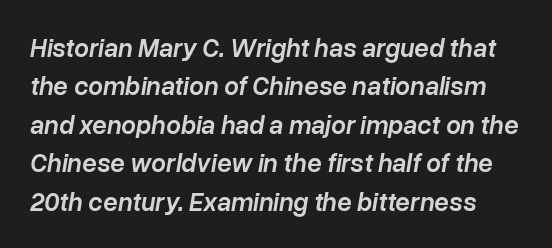
Q: Is the text bold? A: Semi-bold.
Q: Is the text italic (slanted)? A: Yes, it leans right by about 10 degrees.
Q: Is the text underlined? A: No.
Q: Is the spacing between letters normal or unusually wide? A: Normal.
Q: Is the spacing between lines tight, normal or loose? A: Normal.
